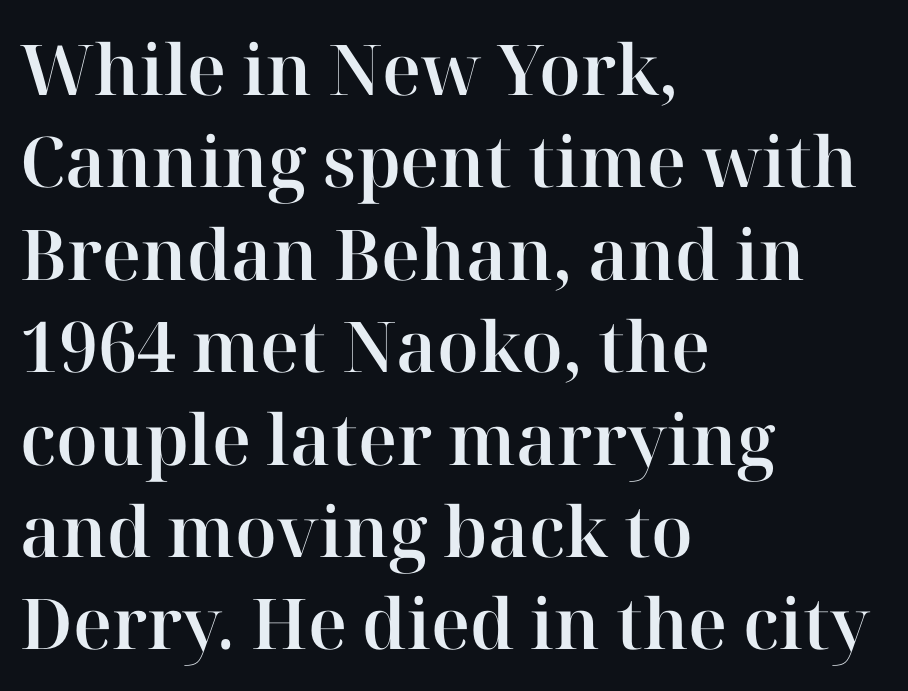
The letters advance in unequal steps, a hallmark of proportional type. The glyphs are unaccompanied by any horizontal stroke below them. Compared with typical paragraphs, the rows here are spaced about the same. Vertical strokes here are truly vertical. The lines in this sample share a left origin and differ only in where they stop. This sample uses plain, unmodified letter spacing.
